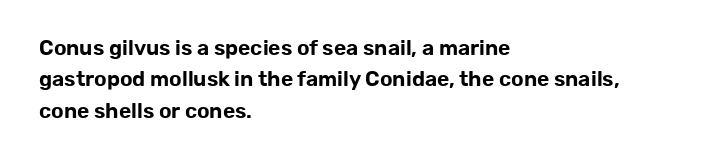
{"italic": "no", "underline": "no", "align": "left", "line_spacing": "normal", "line_spacing_ratio": 1.5, "letter_spacing": "normal", "letter_spacing_em": 0.0, "glyph_px": 21}
